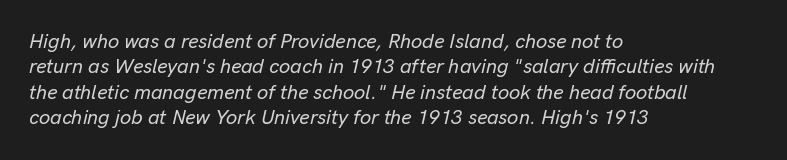
Q: Is the text italic (slanted)? A: Yes, it leans right by about 13 degrees.
Q: Is the text underlined? A: No.
Q: How is the paragraph aligned? A: Left-aligned.
Q: Is the spacing between letters normal or unusually wide? A: Normal.
Q: Is the spacing between lines tight, normal or loose? A: Normal.
